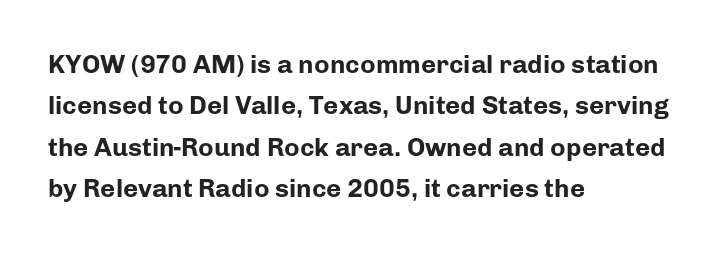
{"italic": "no", "bold": "yes", "underline": "no", "align": "left", "line_spacing": "normal", "line_spacing_ratio": 1.59, "letter_spacing": "normal", "letter_spacing_em": 0.0, "glyph_px": 26}
